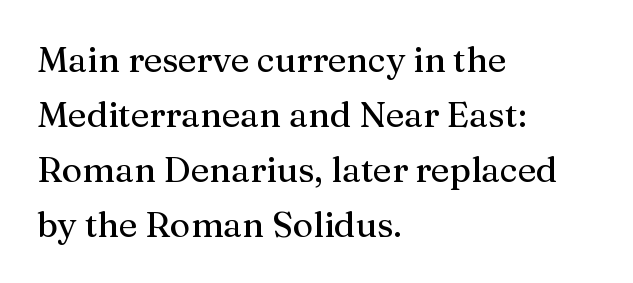
A classic flush-left, rag-right setting is used for this passage. Normally led — the rows are evenly, conventionally spaced. Stroke terminals: seriffed. The horizontal fit of the characters is conventional and even.
